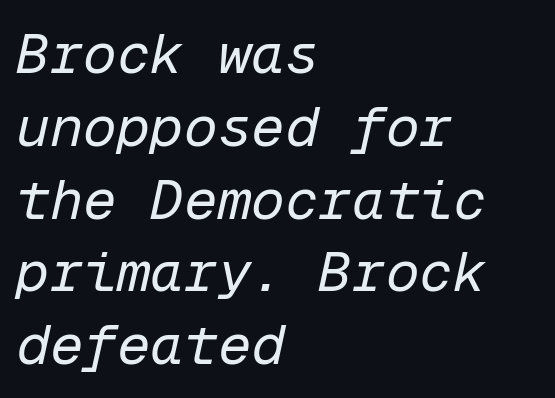
The image shows 56 px regular-weight type, italic (leaning right), monospaced; set left-aligned, normal line spacing (1.3x), normal letter spacing, not underlined; low stroke contrast and a medium x-height.
